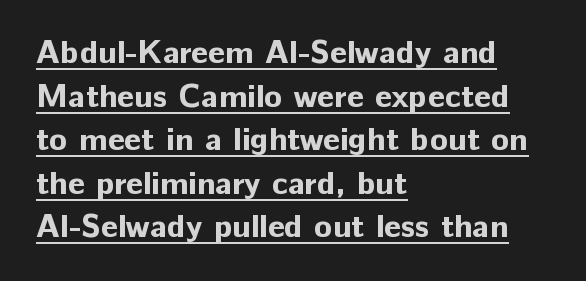
Q: Is the text bold? A: Yes.
Q: Is the text italic (slanted)? A: No, it is upright.
Q: Is the typeface a serif or a sans-serif typeface? A: Sans-serif.
Q: Is the text underlined? A: Yes.
Q: How is the paragraph aligned? A: Left-aligned.
Q: Is the spacing between letters normal or unusually wide? A: Normal.
Q: Is the spacing between lines tight, normal or loose? A: Normal.
Q: Width (condensed, normal, or wide)? A: Normal.
Q: Stroke contrast? A: Low.
Q: x-height? A: Medium.
Q: Monospaced? A: No.
